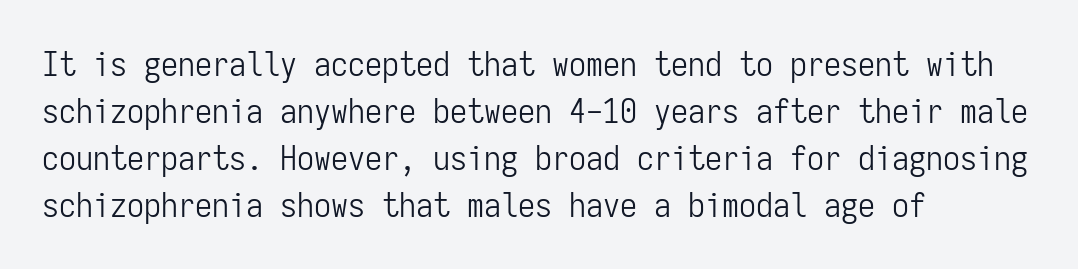
The image shows 34 px light, condensed sans-serif type, upright, monospaced; set left-aligned, normal line spacing (1.38x), normal letter spacing, not underlined; low stroke contrast and a medium x-height.
